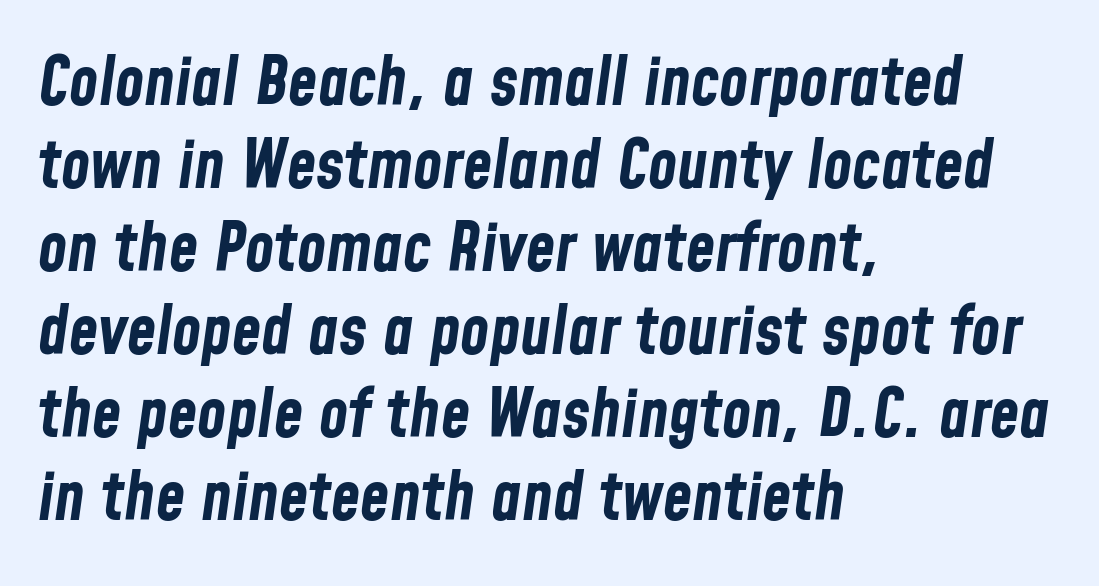
The image shows 67 px bold, condensed type, italic (leaning right); set left-aligned, line spacing 1.24x, normal letter spacing, not underlined; low stroke contrast and a medium x-height.
